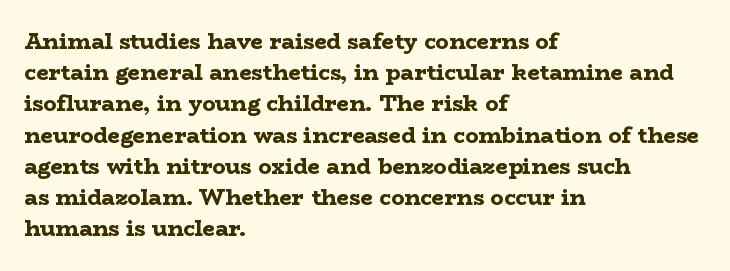
Q: Is the text bold? A: Yes.
Q: Is the text italic (slanted)? A: No, it is upright.
Q: Is the text underlined? A: No.
Q: How is the paragraph aligned? A: Left-aligned.
Q: Is the spacing between letters normal or unusually wide? A: Normal.
Q: Is the spacing between lines tight, normal or loose? A: Normal.
